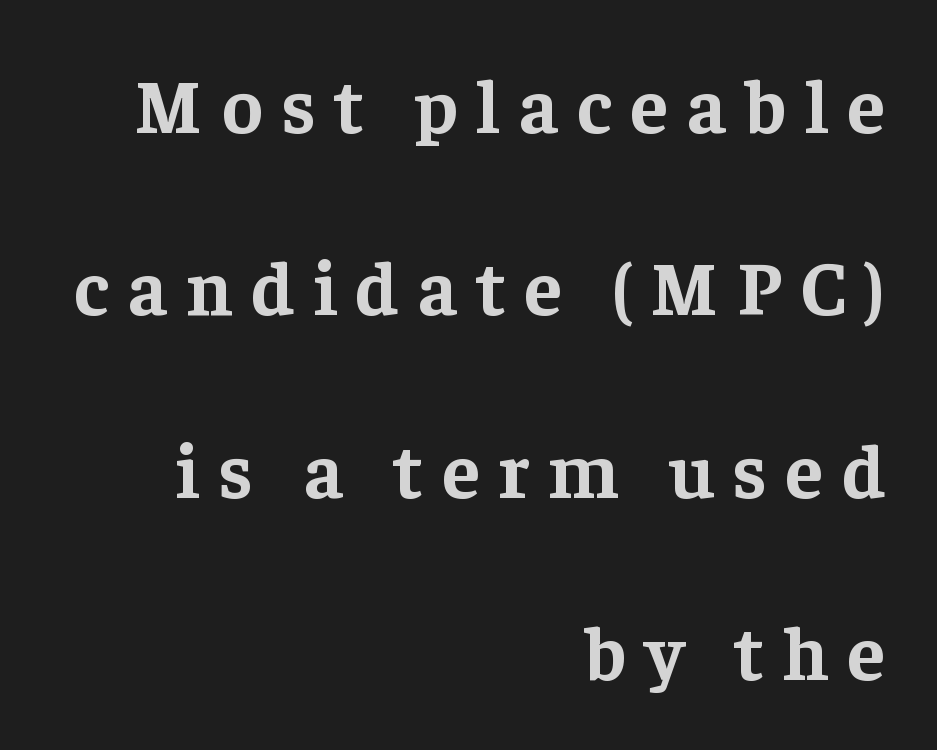
{"serif": "yes", "italic": "no", "bold": "yes", "weight": "bold", "width": "normal", "stroke_contrast": "low", "x_height": "medium", "monospaced": "no", "underline": "no", "align": "right", "line_spacing": "loose", "line_spacing_ratio": 2.37, "letter_spacing": "wide", "letter_spacing_em": 0.24, "glyph_px": 77}
